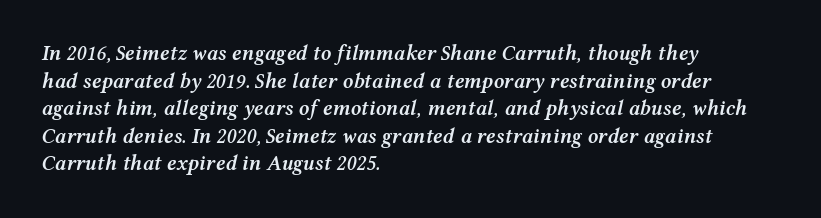
The image shows 21 px text type, italic (leaning right); set left-aligned, normal line spacing (1.31x), normal letter spacing, not underlined.
